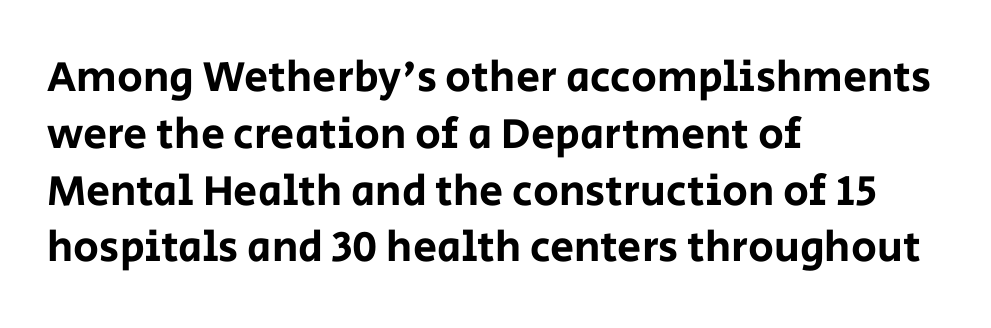
{"serif": "no", "italic": "no", "width": "normal", "stroke_contrast": "low", "x_height": "large", "monospaced": "no", "underline": "no", "align": "left", "line_spacing": "normal", "line_spacing_ratio": 1.32, "letter_spacing": "normal", "letter_spacing_em": 0.0, "glyph_px": 43}
